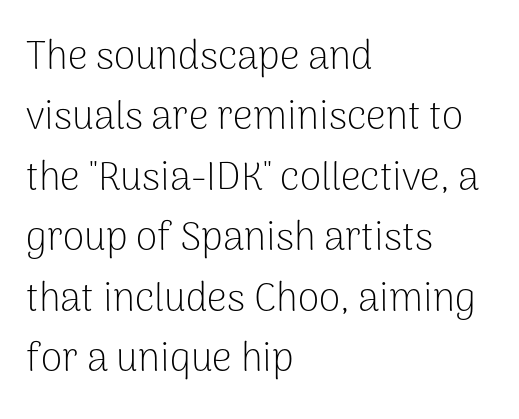
Do the characters align in a grid? No, the font is proportional. Observe the ordinary spacing: letters are neighbours, not strangers. The space directly below the letters is spotless. Weight: not bold — regular or lighter. Which margin do the lines hug? The left one — the right edge is uneven. Serif or sans? Sans — the stroke terminals are bare.
